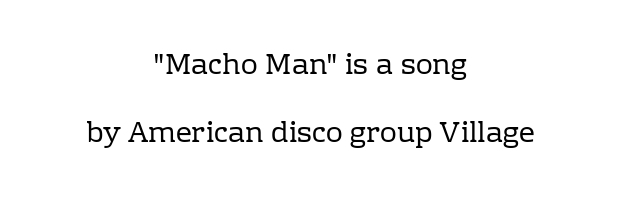
Which margin do the lines hug? Neither — every line sits in the middle. Serifs: yes, visible at the terminals of the letterforms. Clear beneath every line of the passage. Is the stroke heavy? The answer is a plain regular-or-lighter. The gaps between neighbouring characters are ordinary and unremarkable.
